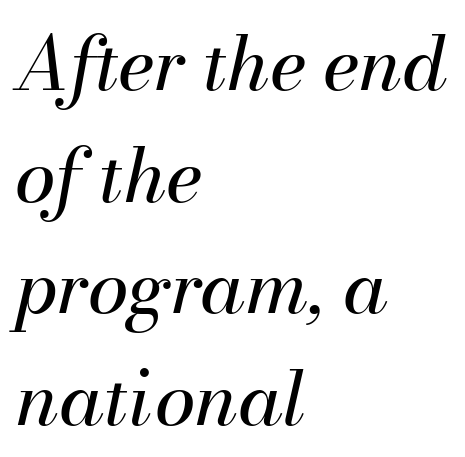
Q: Is the text bold? A: No.
Q: Is the text italic (slanted)? A: Yes, it leans right by about 13 degrees.
Q: Is the text underlined? A: No.
Q: How is the paragraph aligned? A: Left-aligned.
Q: Is the spacing between letters normal or unusually wide? A: Normal.
Q: Is the spacing between lines tight, normal or loose? A: Normal.
Q: Width (condensed, normal, or wide)? A: Normal.
Q: Stroke contrast? A: Medium.
Q: x-height? A: Small.
Q: Monospaced? A: No.
